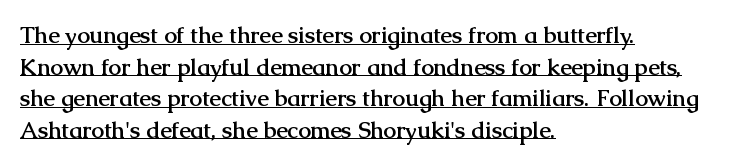
Q: Is the text bold? A: Yes.
Q: Is the text italic (slanted)? A: No, it is upright.
Q: Is the text underlined? A: Yes.
Q: How is the paragraph aligned? A: Left-aligned.
Q: Is the spacing between letters normal or unusually wide? A: Normal.
Q: Is the spacing between lines tight, normal or loose? A: Normal.
